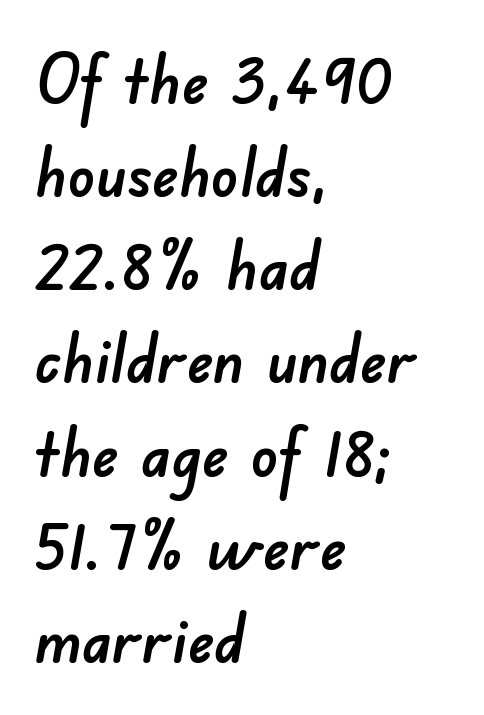
Q: Is the typeface a serif or a sans-serif typeface? A: Sans-serif.
Q: Is the text underlined? A: No.
Q: How is the paragraph aligned? A: Left-aligned.
Q: Is the spacing between letters normal or unusually wide? A: Normal.
Q: Is the spacing between lines tight, normal or loose? A: Normal.
Q: Width (condensed, normal, or wide)? A: Normal.
Q: Stroke contrast? A: Low.
Q: x-height? A: Small.
Q: Monospaced? A: No.
